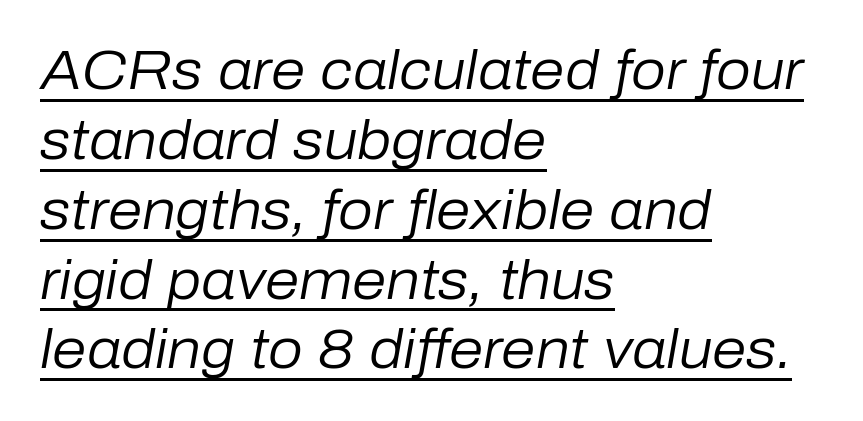
One glance says typical: line gaps are just what's usual. The passage shown leans; its letterforms are oblique. Think standard paragraph weight, or any step lighter than that. The specimen includes a rule beneath the text block's lines.
